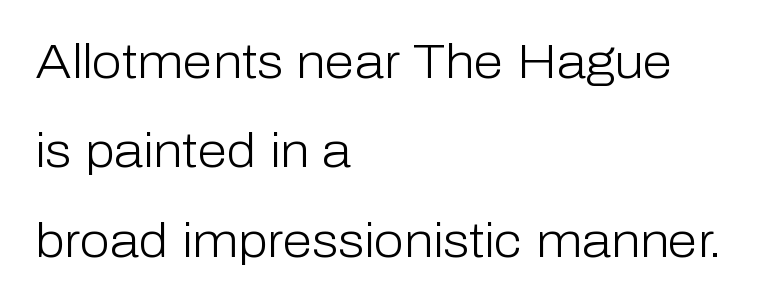
Q: Is the text bold? A: No.
Q: Is the text italic (slanted)? A: No, it is upright.
Q: Is the typeface a serif or a sans-serif typeface? A: Sans-serif.
Q: Is the text underlined? A: No.
Q: How is the paragraph aligned? A: Left-aligned.
Q: Is the spacing between letters normal or unusually wide? A: Normal.
Q: Width (condensed, normal, or wide)? A: Normal.
Q: Stroke contrast? A: Low.
Q: x-height? A: Medium.
Q: Monospaced? A: No.
